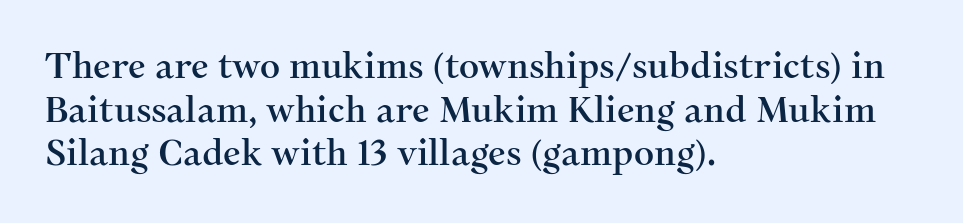
The image shows 35 px serif type, upright; set left-aligned, normal line spacing (1.25x), normal letter spacing, not underlined; medium stroke contrast and a medium x-height.
